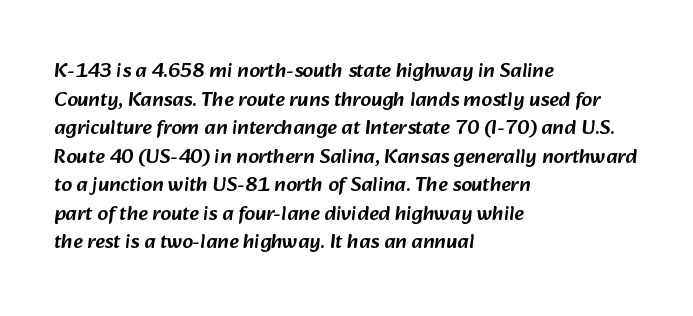
{"underline": "no", "align": "left", "line_spacing": "normal", "line_spacing_ratio": 1.36, "letter_spacing": "normal", "letter_spacing_em": 0.0, "glyph_px": 21}
